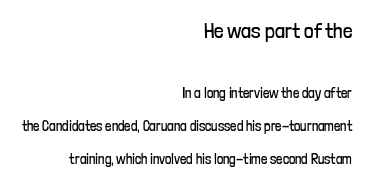
Of the two passages, the one on top uses the larger point size. If you drew a ruler down the right edge, every line would touch it. The gap between lines stays unmarked. No chunkiness to these letters — they're not bold. A typesetter would mark this as roman, not italic. Successive baselines arrive slowly, with a big drop between each.
